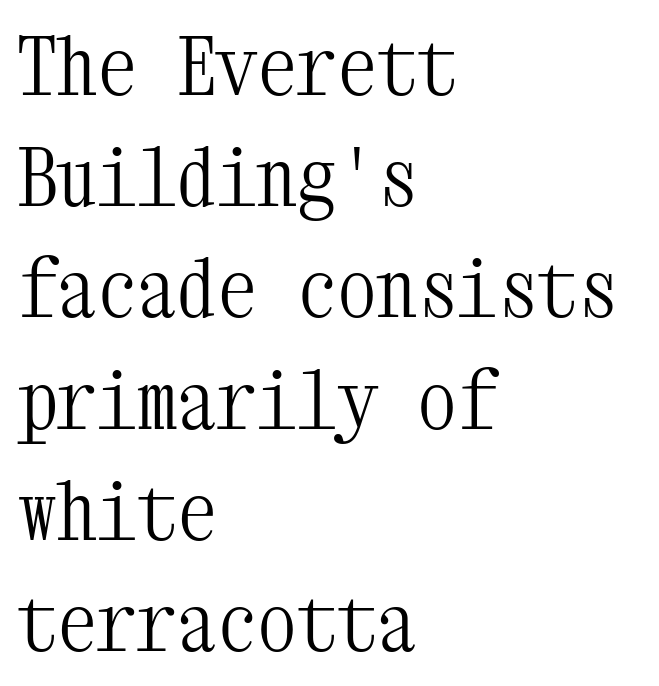
Q: Is the text bold? A: No.
Q: Is the text italic (slanted)? A: No, it is upright.
Q: Is the typeface a serif or a sans-serif typeface? A: Serif.
Q: Is the text underlined? A: No.
Q: How is the paragraph aligned? A: Left-aligned.
Q: Is the spacing between letters normal or unusually wide? A: Normal.
Q: Is the spacing between lines tight, normal or loose? A: Normal.
Q: Width (condensed, normal, or wide)? A: Condensed.
Q: Stroke contrast? A: Medium.
Q: x-height? A: Medium.
Q: Monospaced? A: Yes.
